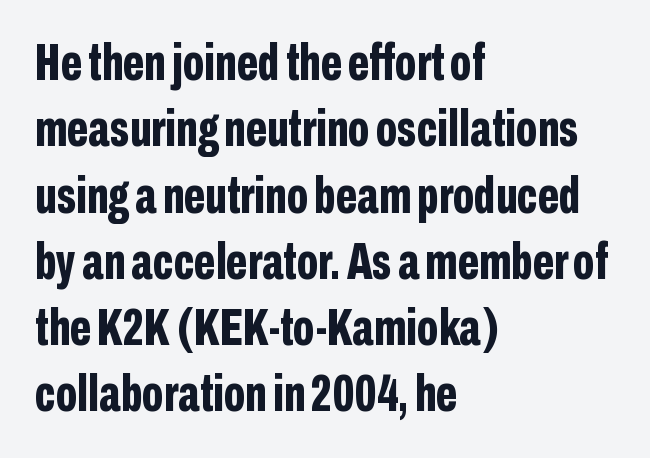
The image shows 51 px bold, condensed sans-serif type, upright; set left-aligned, normal line spacing (1.3x), normal letter spacing, not underlined; low stroke contrast and a medium x-height.
